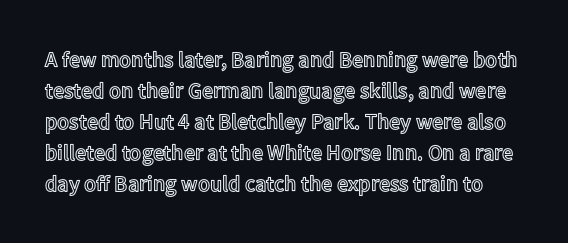
This rendering features lettering with no underline. Reading down the column, the eye jumps a familiar distance to each next line. Quick note: not italic, upright. The tracking reads as untouched default to a designer's eye.
